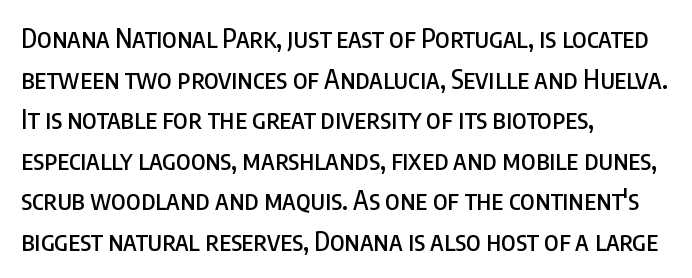
{"italic": "no", "underline": "no", "align": "left", "line_spacing": "normal", "line_spacing_ratio": 1.56, "letter_spacing": "normal", "letter_spacing_em": 0.0, "glyph_px": 26}
